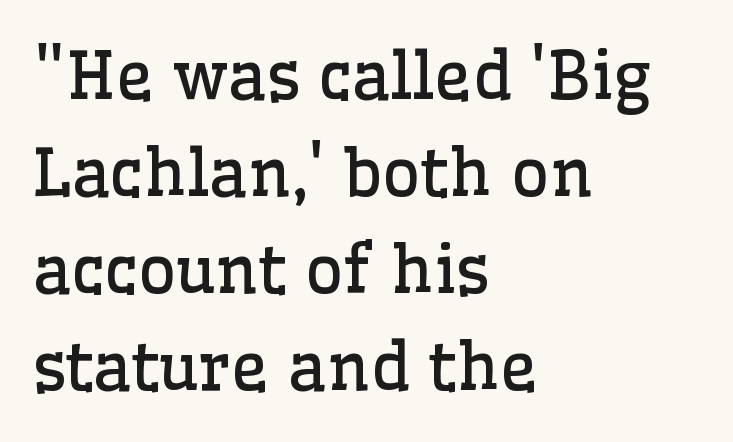
The passage shown is typed in a proportional face where columns would drift. Casual observation: everything's shoved over to the left. The leading is moderate, giving the passage an even texture. Standard letterfit; no display-style spreading of the glyphs. Notice how the stems are strictly vertical — no italics here. Counters stay open thanks to moderate or lighter strokes.
